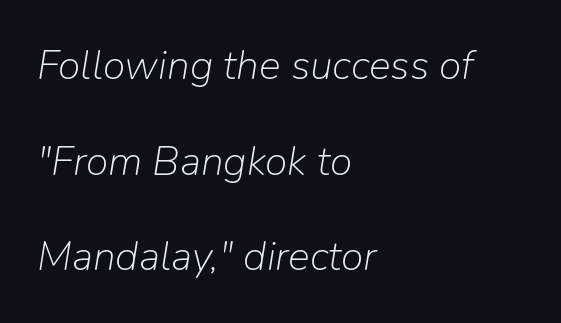
Q: Is the text bold? A: No.
Q: Is the text italic (slanted)? A: Yes, it leans right by about 9 degrees.
Q: Is the text underlined? A: No.
Q: How is the paragraph aligned? A: Left-aligned.
Q: Is the spacing between letters normal or unusually wide? A: Normal.
Q: Is the spacing between lines tight, normal or loose? A: Loose.
Q: Width (condensed, normal, or wide)? A: Normal.
Q: Stroke contrast? A: Low.
Q: x-height? A: Medium.
Q: Monospaced? A: No.
